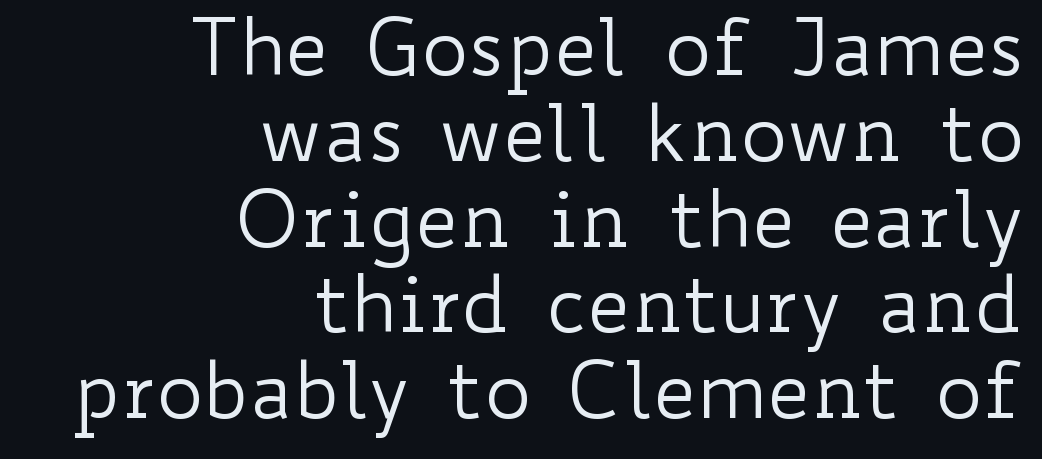
Q: Is the text bold? A: No.
Q: Is the text italic (slanted)? A: No, it is upright.
Q: Is the text underlined? A: No.
Q: How is the paragraph aligned? A: Right-aligned.
Q: Is the spacing between letters normal or unusually wide? A: Normal.
Q: Is the spacing between lines tight, normal or loose? A: Tight.
Q: Width (condensed, normal, or wide)? A: Wide.
Q: Stroke contrast? A: Low.
Q: x-height? A: Small.
Q: Monospaced? A: No.
